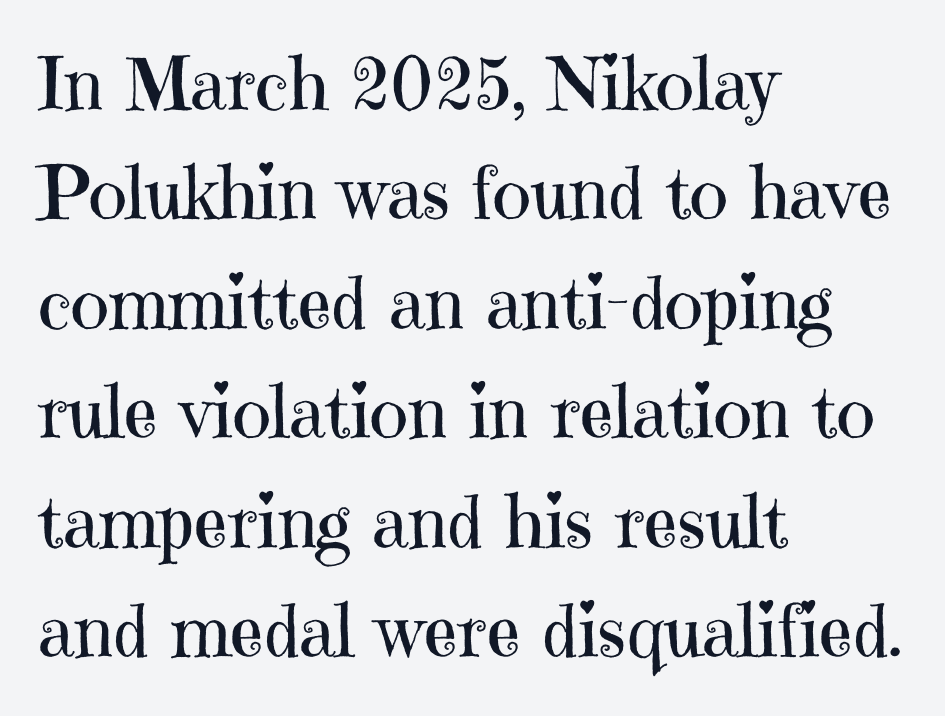
The image shows 73 px regular-weight serif type, upright; set left-aligned, normal line spacing (1.5x), normal letter spacing, not underlined; high stroke contrast and a medium x-height.
